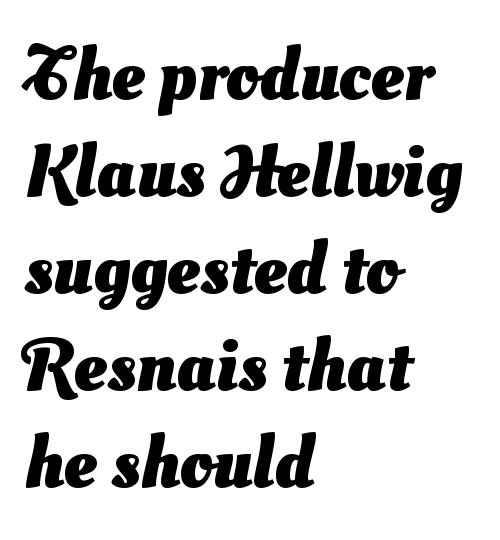
Q: Is the text bold? A: Yes.
Q: Is the typeface a serif or a sans-serif typeface? A: Sans-serif.
Q: Is the text underlined? A: No.
Q: How is the paragraph aligned? A: Left-aligned.
Q: Is the spacing between letters normal or unusually wide? A: Normal.
Q: Is the spacing between lines tight, normal or loose? A: Normal.
Q: Width (condensed, normal, or wide)? A: Normal.
Q: Stroke contrast? A: Medium.
Q: x-height? A: Small.
Q: Monospaced? A: No.
